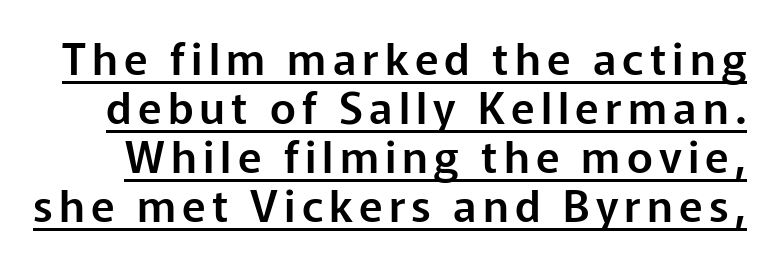
Rendered with straight, roman letterforms. The glyphs in this specimen are sans serif. Every word sits above its own underline. The line-height multiplier appears low, near solid setting. Spacing verdict: proportional, widths tailored to each character.
